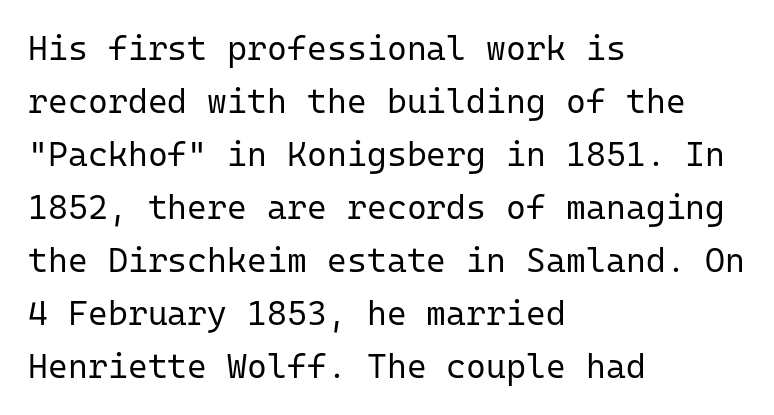
Line beginnings align vertically; line endings do not. Do the characters align in a grid? Yes, the font is monospaced. The specimen omits any rule beneath the text block's lines. On a weight scale, this lands at 450 or below. One glance says typical: line gaps are just what's usual.
